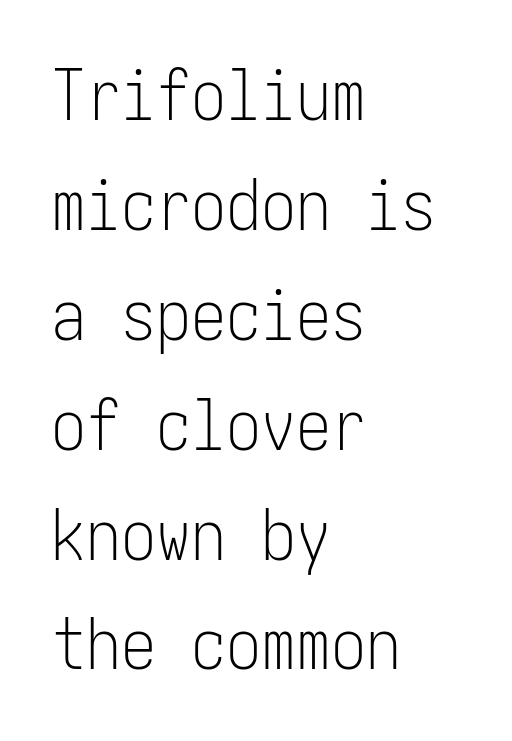
Q: Is the text bold? A: No.
Q: Is the text italic (slanted)? A: No, it is upright.
Q: Is the typeface a serif or a sans-serif typeface? A: Sans-serif.
Q: Is the text underlined? A: No.
Q: How is the paragraph aligned? A: Left-aligned.
Q: Is the spacing between letters normal or unusually wide? A: Normal.
Q: Is the spacing between lines tight, normal or loose? A: Normal.
Q: Width (condensed, normal, or wide)? A: Condensed.
Q: Stroke contrast? A: Low.
Q: x-height? A: Medium.
